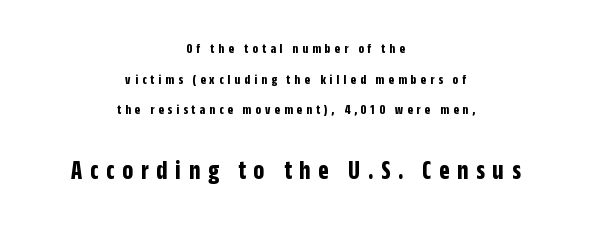
The image shows 27 px bold type, upright; set centered, loose line spacing (2.19x), unusually wide letter spacing (+0.29 em), not underlined; the second (bottom) block is 1.93x larger.
